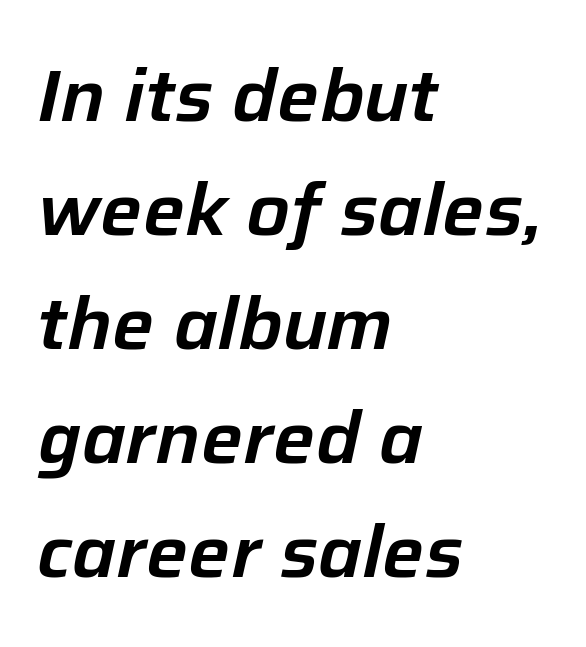
The image shows 74 px text type, italic (leaning right); set left-aligned, normal line spacing (1.54x), normal letter spacing, not underlined; low stroke contrast and a medium x-height.
